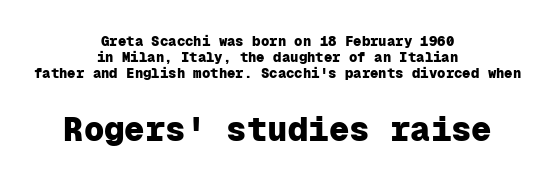
The image shows 34 px heavy sans-serif type, upright, monospaced; set centered, tight line spacing (1.15x), normal letter spacing, not underlined; the second (bottom) block is 2.43x larger; low stroke contrast and a medium x-height.
